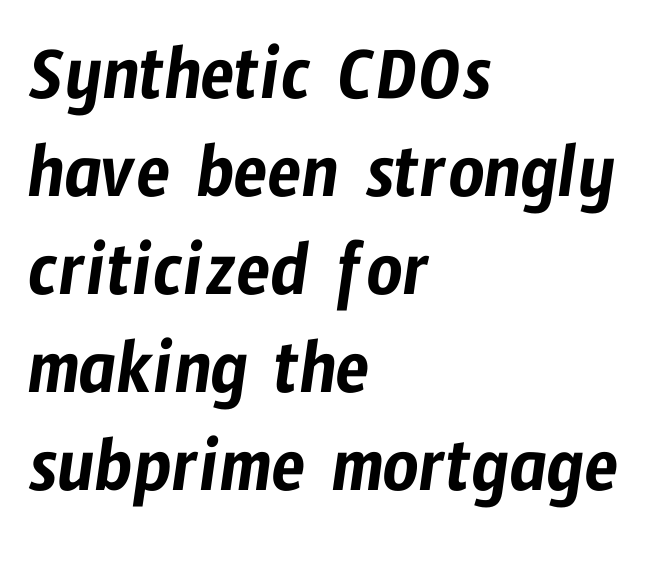
The image shows 79 px condensed sans-serif type; set left-aligned, line spacing 1.24x, normal letter spacing, not underlined; low stroke contrast and a medium x-height.
